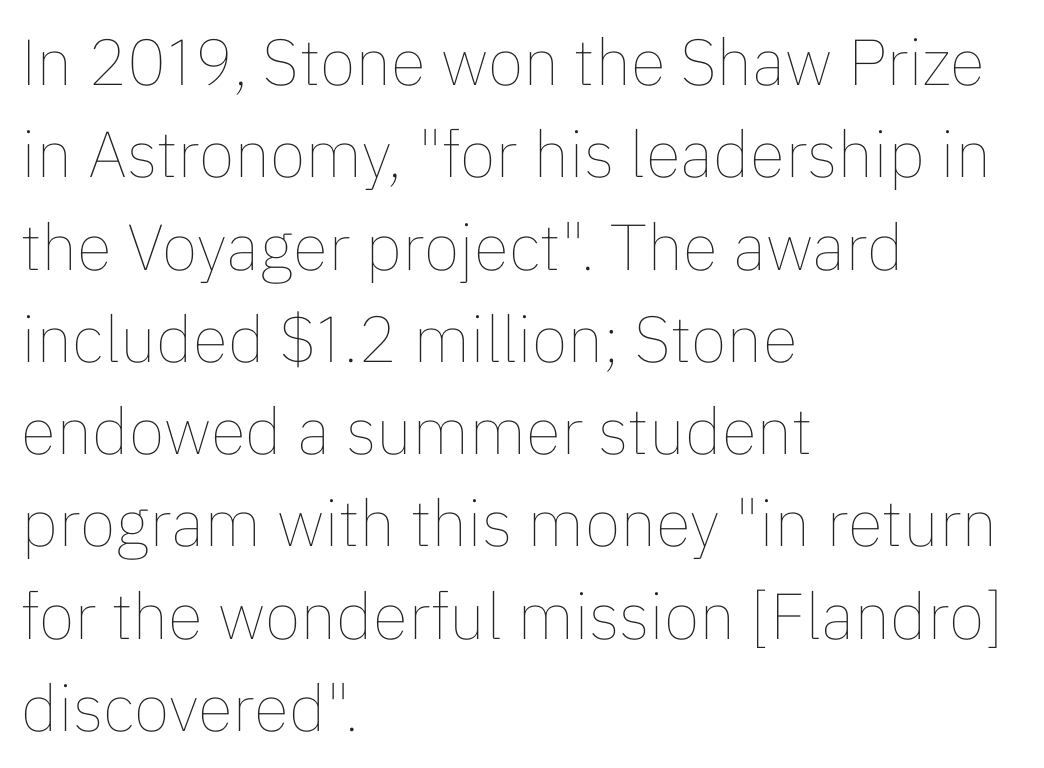
The image shows 65 px thin type, upright; set left-aligned, normal line spacing (1.42x), normal letter spacing, not underlined; low stroke contrast and a medium x-height.
